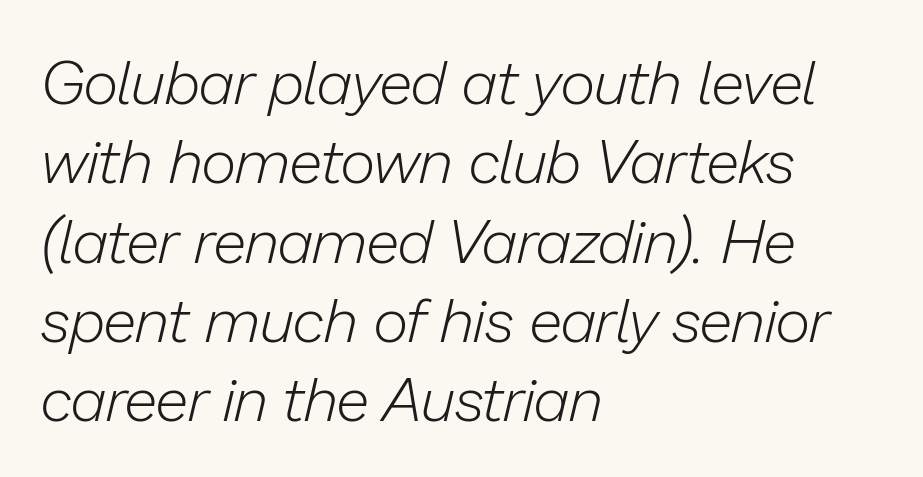
The image shows 61 px light type, italic (leaning right); set left-aligned, normal line spacing (1.3x), normal letter spacing, not underlined; low stroke contrast and a medium x-height.
